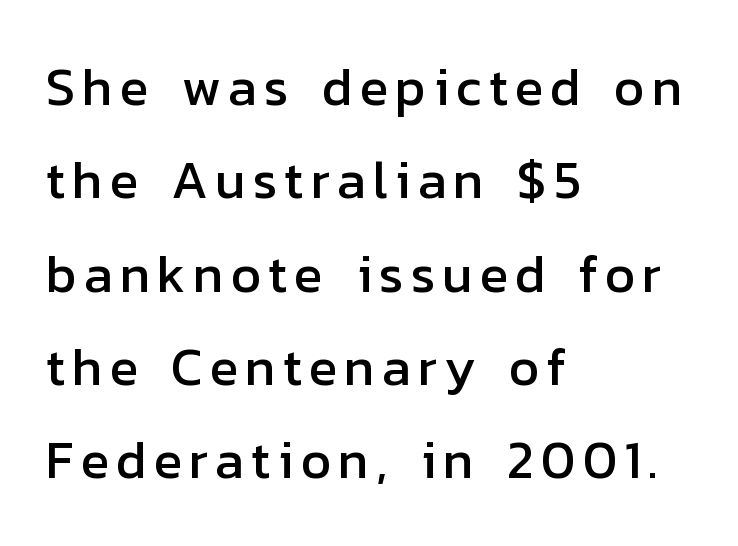
Q: Is the text italic (slanted)? A: No, it is upright.
Q: Is the typeface a serif or a sans-serif typeface? A: Sans-serif.
Q: Is the text underlined? A: No.
Q: How is the paragraph aligned? A: Left-aligned.
Q: Width (condensed, normal, or wide)? A: Normal.
Q: Stroke contrast? A: Low.
Q: x-height? A: Medium.
Q: Monospaced? A: No.
